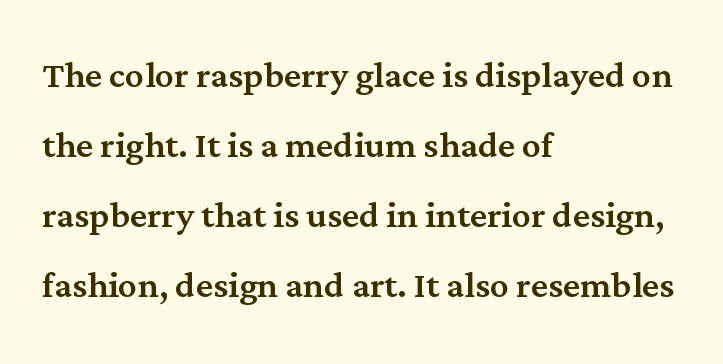
Proportional: the letters do not fall into vertical columns. Leading matches the norm, producing a regular column. Tracking value appears to be zero — textbook default spacing. The type family on display is of the serif kind.
